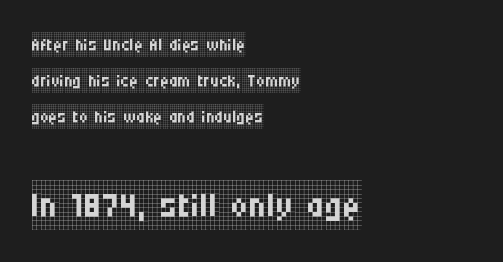
Q: Is the text bold? A: No.
Q: Is the text italic (slanted)? A: No, it is upright.
Q: Is the typeface a serif or a sans-serif typeface? A: Serif.
Q: Is the text underlined? A: No.
Q: How is the paragraph aligned? A: Left-aligned.
Q: Is the spacing between letters normal or unusually wide? A: Normal.
Q: Is the spacing between lines tight, normal or loose? A: Normal.
Q: Which block of text is set in a larger size, the first (top) or the second (bottom)? A: The second (bottom) one.
Q: Width (condensed, normal, or wide)? A: Condensed.
Q: Stroke contrast? A: Low.
Q: x-height? A: Large.
Q: Monospaced? A: No.
